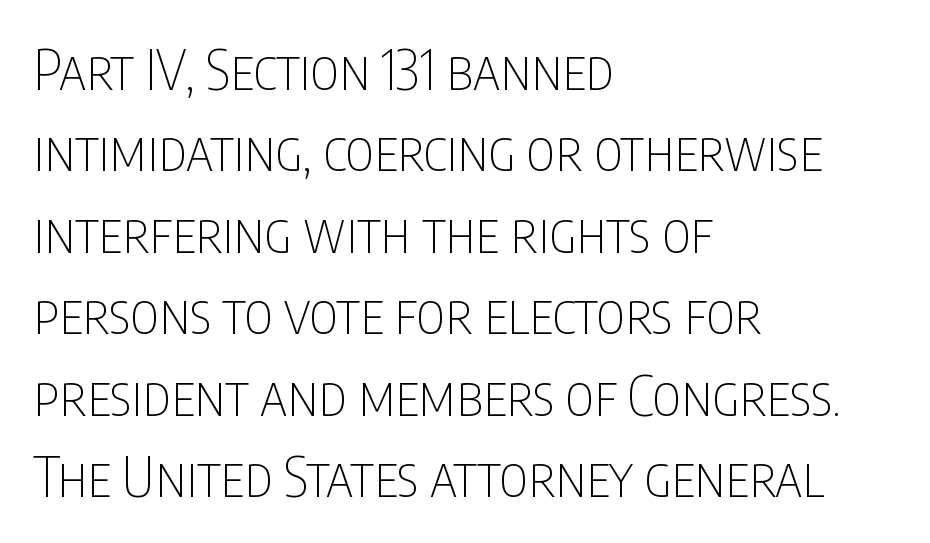
These lines stack with their left ends in a neat column. If you measured baseline to baseline, you'd find a middling distance. The rendering shows plain stroke endings on the letterforms — a sans-serif design. If you drew a line through each stem, it would be perfectly vertical. No letter is thick-stroked: the sample isn't bold. Honestly, there is no underline to notice here at all.
